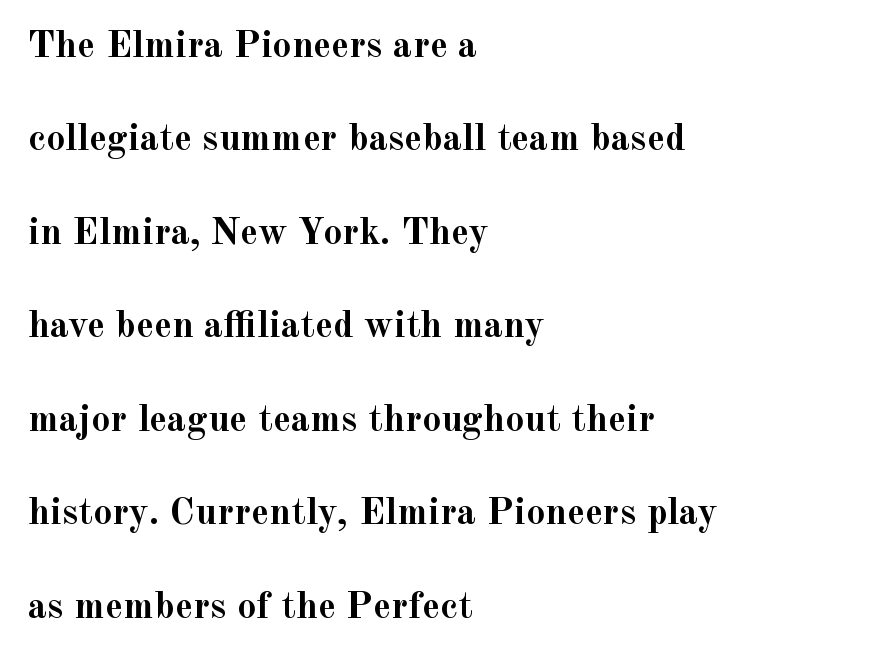
{"serif": "yes", "italic": "no", "bold": "yes", "weight": "semibold", "width": "normal", "x_height": "small", "monospaced": "no", "underline": "no", "align": "left", "line_spacing": "loose", "line_spacing_ratio": 2.46, "letter_spacing": "normal", "letter_spacing_em": 0.0, "glyph_px": 38}
